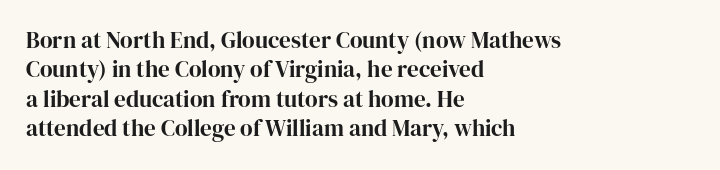
Q: Is the text italic (slanted)? A: No, it is upright.
Q: Is the text underlined? A: No.
Q: How is the paragraph aligned? A: Left-aligned.
Q: Is the spacing between letters normal or unusually wide? A: Normal.
Q: Is the spacing between lines tight, normal or loose? A: Normal.
